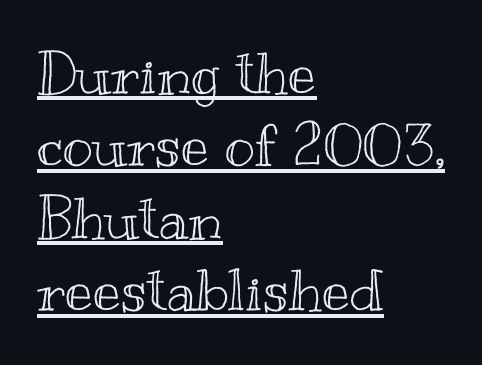
The image shows 58 px wide type, upright; set left-aligned, normal line spacing (1.25x), normal letter spacing, underlined; a small x-height.
